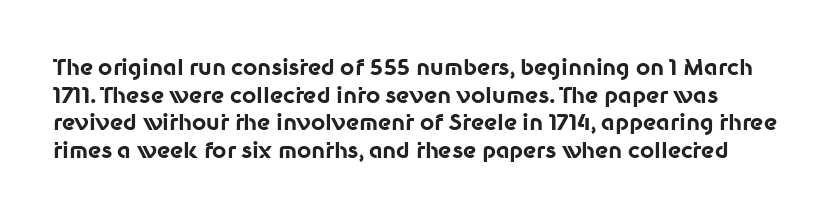
{"italic": "no", "bold": "yes", "underline": "no", "line_spacing": "normal", "line_spacing_ratio": 1.26, "letter_spacing": "normal", "letter_spacing_em": 0.0, "glyph_px": 22}
